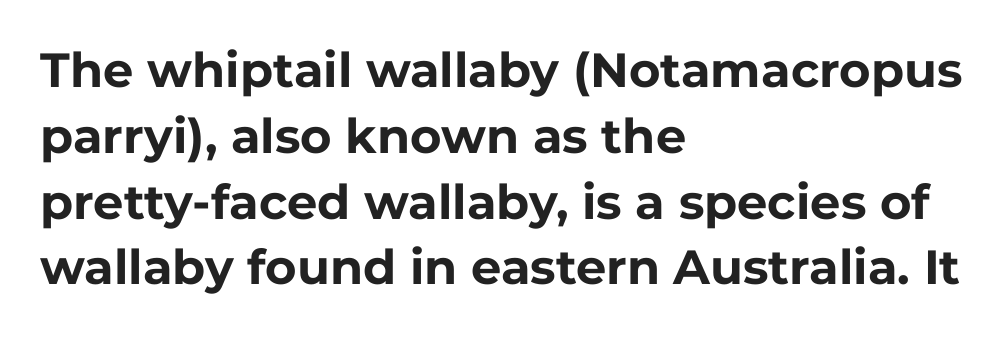
{"serif": "no", "italic": "no", "bold": "yes", "weight": "bold", "width": "normal", "stroke_contrast": "low", "x_height": "medium", "monospaced": "no", "underline": "no", "align": "left", "line_spacing": "normal", "line_spacing_ratio": 1.37, "letter_spacing": "normal", "letter_spacing_em": 0.0, "glyph_px": 48}
